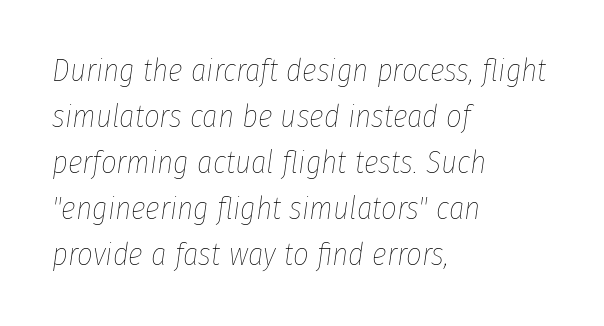
The baseline area is clear. Does the lettering tilt? It does — this is italic. Interline gaps are of average width in this sample. Character widths vary here, with narrow letters taking less room than wide ones. You could call the tracking neutral — neither tight nor loose.
